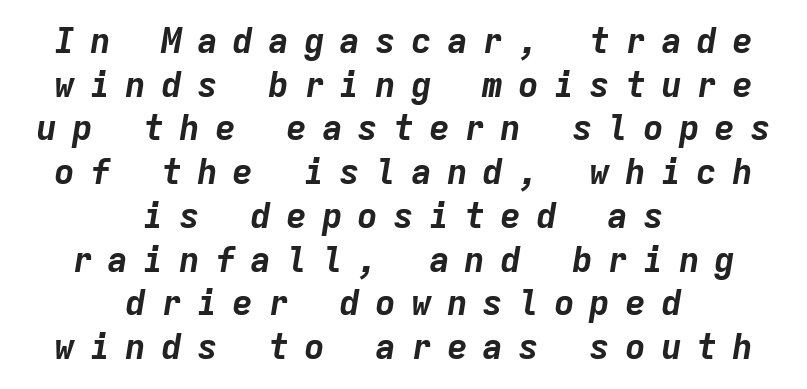
{"italic": "yes", "lean": "right", "slant_degrees": 9, "bold": "yes", "weight": "bold", "width": "normal", "stroke_contrast": "low", "x_height": "medium", "monospaced": "yes", "underline": "no", "align": "center", "line_spacing": "normal", "line_spacing_ratio": 1.25, "letter_spacing": "wide", "letter_spacing_em": 0.42, "glyph_px": 35}
